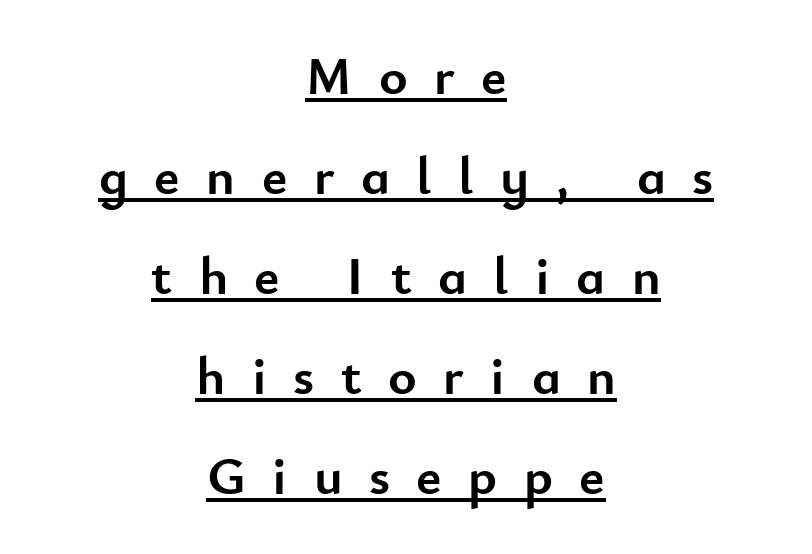
You can tell it's not italic because the verticals are truly vertical. Compared with an ordinary text face, these strokes are far heavier — a full bold. Display-style spreading of the glyphs; the letterfit is very open. Varying glyph widths throughout — classic text-font behaviour. The rendering positions every line midway between the sides.
